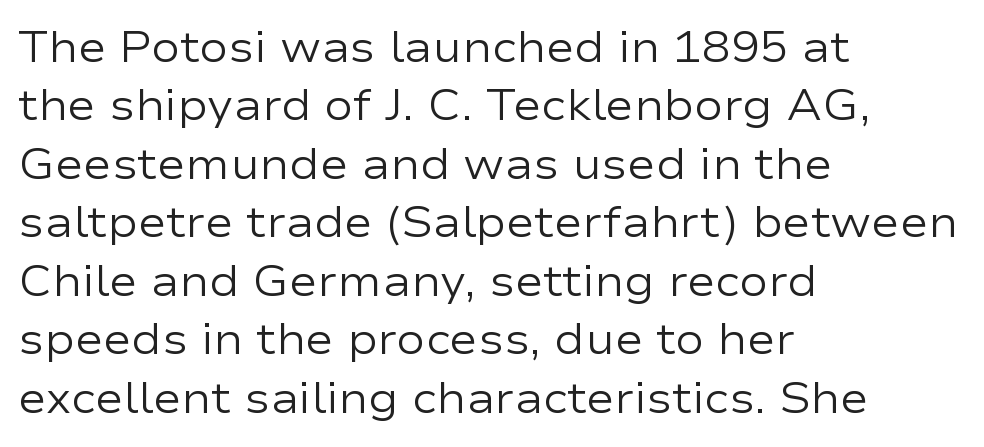
{"serif": "no", "italic": "no", "bold": "no", "weight": "regular", "width": "wide", "stroke_contrast": "low", "x_height": "medium", "monospaced": "no", "underline": "no", "align": "left", "line_spacing": "normal", "line_spacing_ratio": 1.36, "letter_spacing": "normal", "letter_spacing_em": 0.0, "glyph_px": 43}
